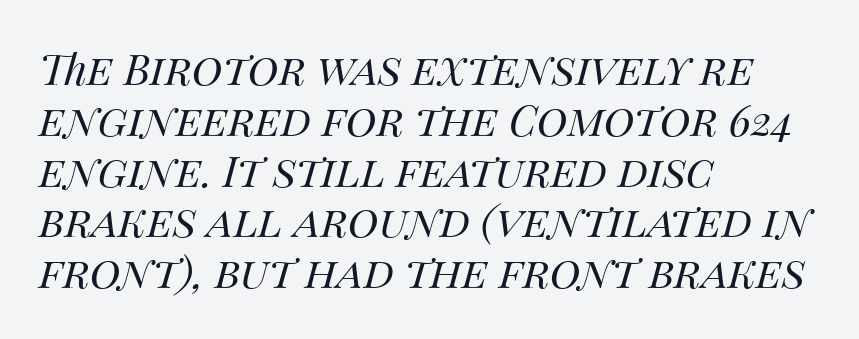
The image shows 42 px regular-weight type, italic (leaning right); set left-aligned, line spacing 1.21x, normal letter spacing, not underlined; medium stroke contrast and a large x-height.
